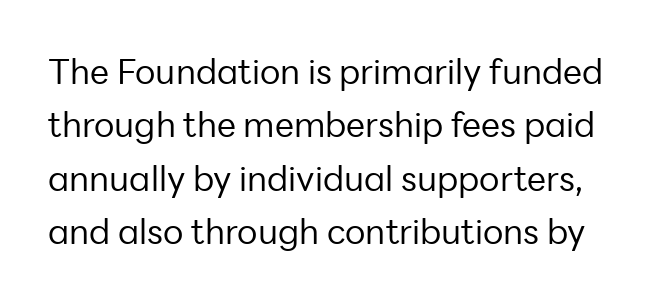
{"serif": "no", "italic": "no", "bold": "no", "weight": "regular", "width": "normal", "stroke_contrast": "low", "x_height": "medium", "monospaced": "no", "underline": "no", "line_spacing": "normal", "line_spacing_ratio": 1.57, "letter_spacing": "normal", "letter_spacing_em": 0.0, "glyph_px": 34}
